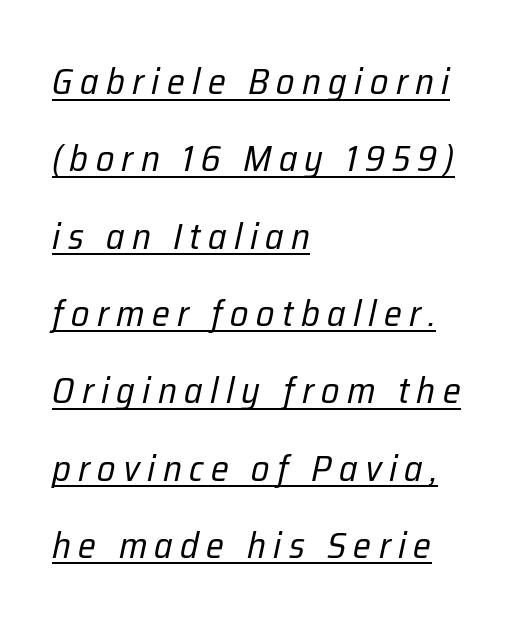
Q: Is the text bold? A: No.
Q: Is the text italic (slanted)? A: Yes, it leans right by about 12 degrees.
Q: Is the text underlined? A: Yes.
Q: How is the paragraph aligned? A: Left-aligned.
Q: Is the spacing between letters normal or unusually wide? A: Unusually wide.
Q: Is the spacing between lines tight, normal or loose? A: Loose.
Q: Width (condensed, normal, or wide)? A: Condensed.
Q: Stroke contrast? A: Low.
Q: x-height? A: Medium.
Q: Monospaced? A: No.
